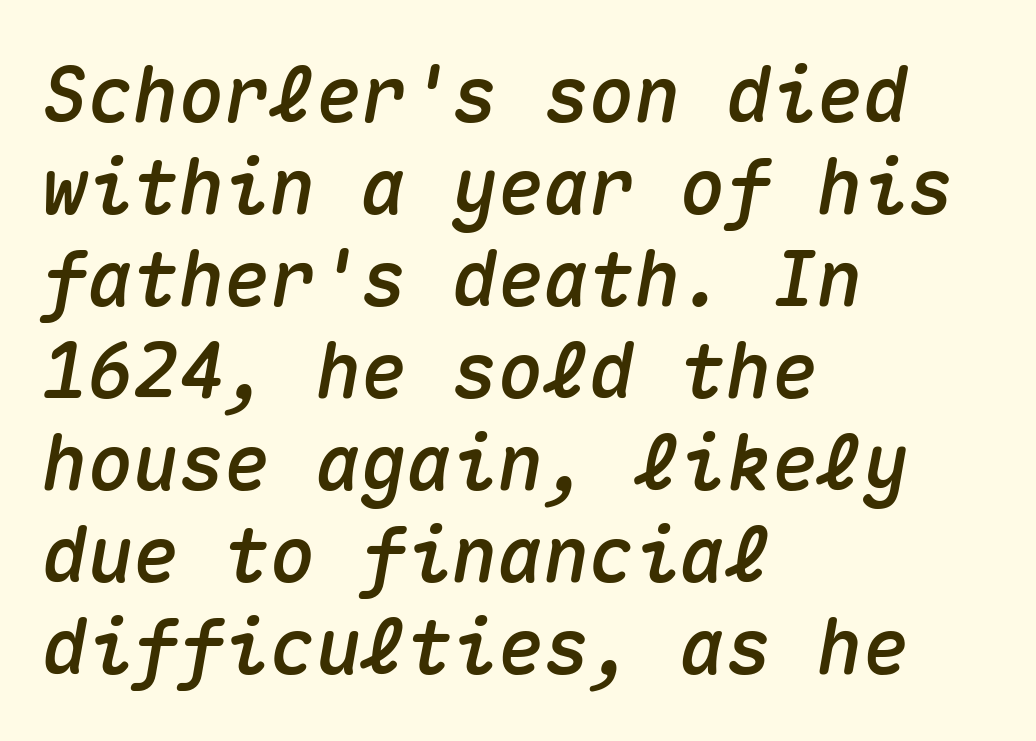
{"italic": "yes", "lean": "right", "slant_degrees": 10, "width": "normal", "stroke_contrast": "medium", "x_height": "medium", "monospaced": "yes", "underline": "no", "align": "left", "line_spacing_ratio": 1.21, "letter_spacing": "normal", "letter_spacing_em": 0.0, "glyph_px": 76}
